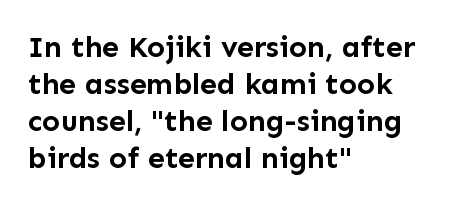
Q: Is the text bold? A: Yes.
Q: Is the text italic (slanted)? A: No, it is upright.
Q: Is the typeface a serif or a sans-serif typeface? A: Sans-serif.
Q: Is the text underlined? A: No.
Q: How is the paragraph aligned? A: Left-aligned.
Q: Is the spacing between letters normal or unusually wide? A: Normal.
Q: Width (condensed, normal, or wide)? A: Normal.
Q: Stroke contrast? A: Low.
Q: x-height? A: Medium.
Q: Monospaced? A: No.
